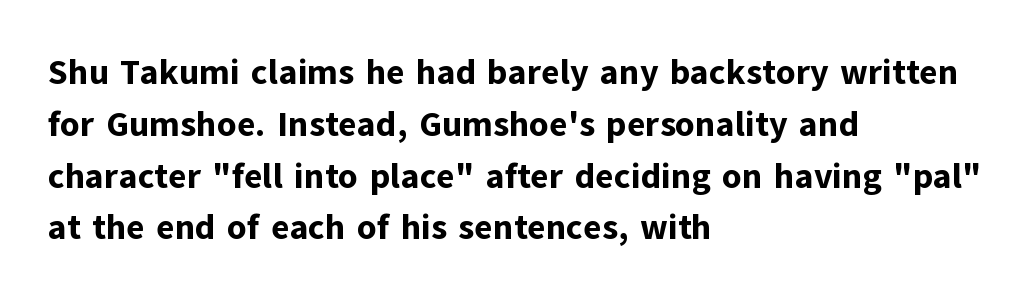
The image shows 35 px bold sans-serif type, upright; set left-aligned, normal line spacing (1.48x), normal letter spacing, not underlined; low stroke contrast and a medium x-height.
